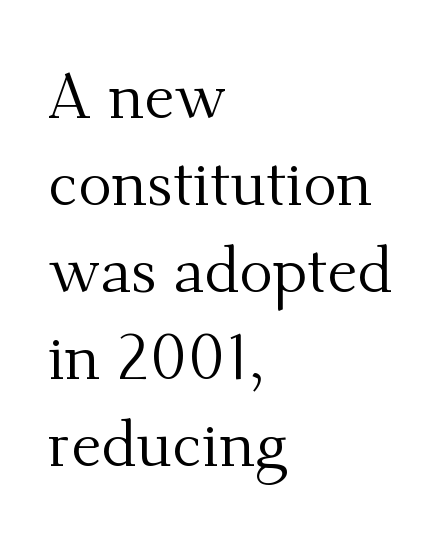
If you drew a line through each stem, it would be perfectly vertical. No heavy texture on the line: the type isn't bold. Where is the straight margin? On the left. Type style note: has serifs. Here the designer chose a conventional face with non-uniform glyph widths.
